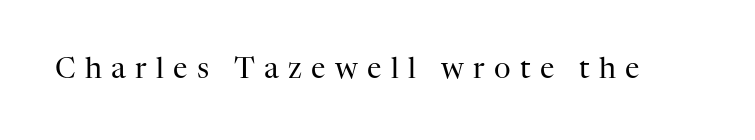
The image shows 29 px regular-weight serif type, upright; set unusually wide letter spacing (+0.32 em), not underlined; high stroke contrast and a medium x-height.
